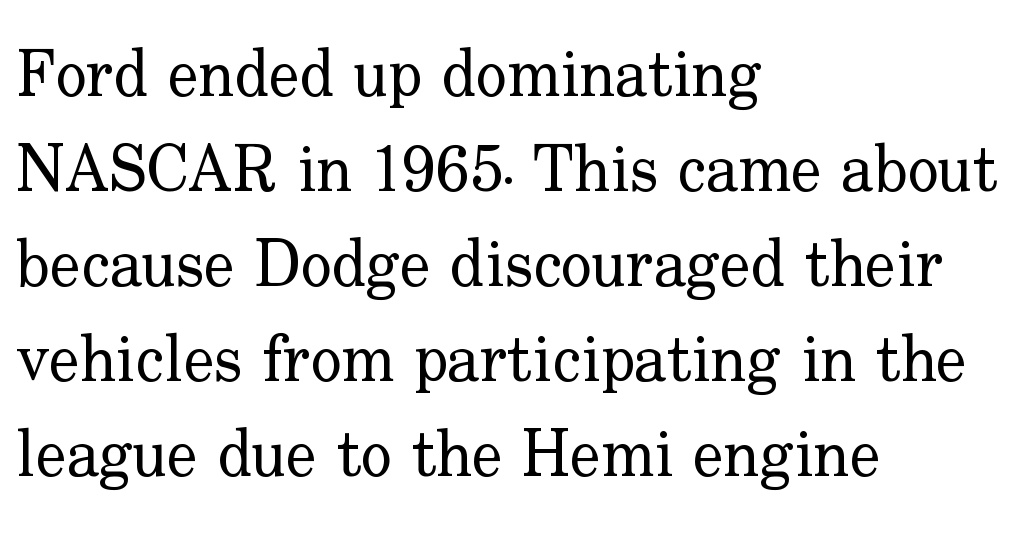
Q: Is the text bold? A: No.
Q: Is the text italic (slanted)? A: No, it is upright.
Q: Is the typeface a serif or a sans-serif typeface? A: Serif.
Q: Is the text underlined? A: No.
Q: How is the paragraph aligned? A: Left-aligned.
Q: Is the spacing between letters normal or unusually wide? A: Normal.
Q: Is the spacing between lines tight, normal or loose? A: Normal.
Q: Width (condensed, normal, or wide)? A: Normal.
Q: Stroke contrast? A: Low.
Q: x-height? A: Small.
Q: Monospaced? A: No.
